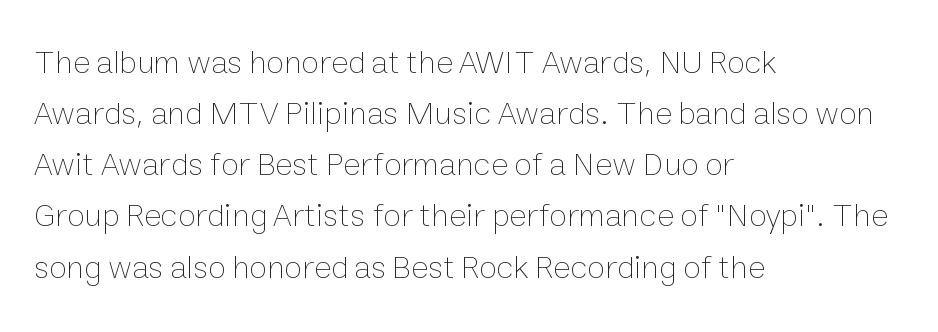
Q: Is the text bold? A: No.
Q: Is the text italic (slanted)? A: No, it is upright.
Q: Is the text underlined? A: No.
Q: How is the paragraph aligned? A: Left-aligned.
Q: Is the spacing between letters normal or unusually wide? A: Normal.
Q: Is the spacing between lines tight, normal or loose? A: Normal.
Q: Width (condensed, normal, or wide)? A: Normal.
Q: Stroke contrast? A: Low.
Q: x-height? A: Medium.
Q: Monospaced? A: No.
